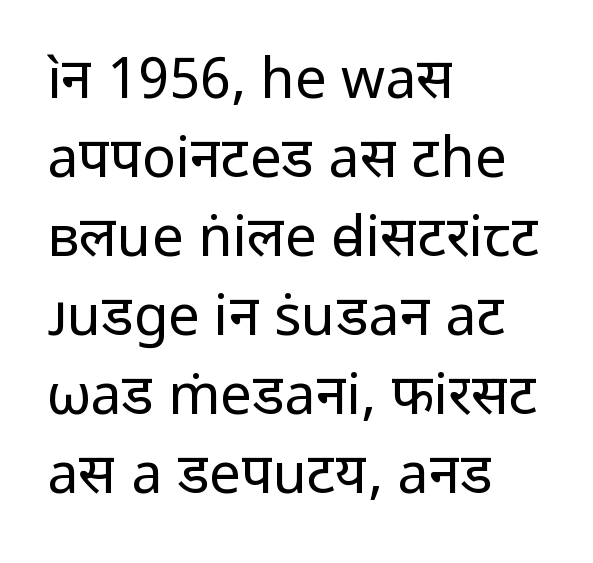
The face used here is a sans, in the tradition of grotesques and geometrics. Each stroke keeps to a modest, everyday thickness or less. No italicization has been applied; the sample stays upright. The leading is moderate, giving the passage an even texture. Beneath every word, the page is bare.
